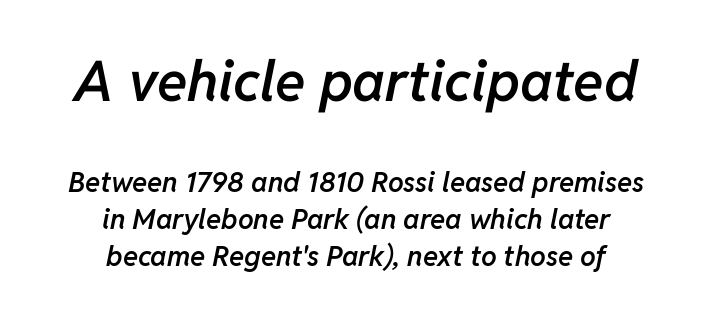
The image shows 56 px semibold type, italic (leaning right); set centered, normal line spacing (1.32x), normal letter spacing, not underlined; the first (top) block is 2.0x larger; low stroke contrast and a medium x-height.
